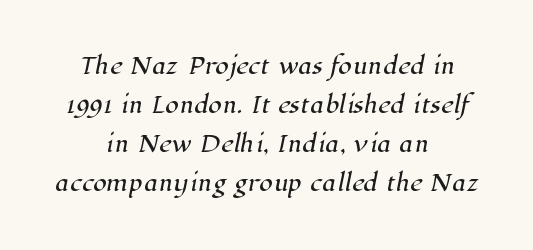
Q: Is the text underlined? A: No.
Q: How is the paragraph aligned? A: Centered.
Q: Is the spacing between letters normal or unusually wide? A: Normal.
